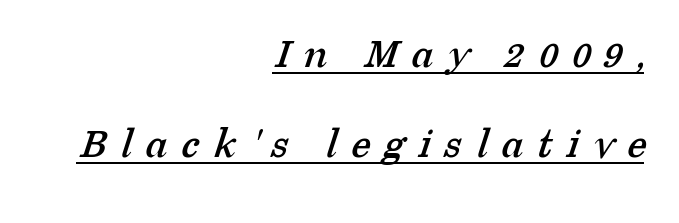
Q: Is the typeface a serif or a sans-serif typeface? A: Serif.
Q: Is the text underlined? A: Yes.
Q: How is the paragraph aligned? A: Right-aligned.
Q: Is the spacing between letters normal or unusually wide? A: Unusually wide.
Q: Is the spacing between lines tight, normal or loose? A: Loose.
Q: Width (condensed, normal, or wide)? A: Normal.
Q: Stroke contrast? A: Low.
Q: x-height? A: Medium.
Q: Monospaced? A: No.
